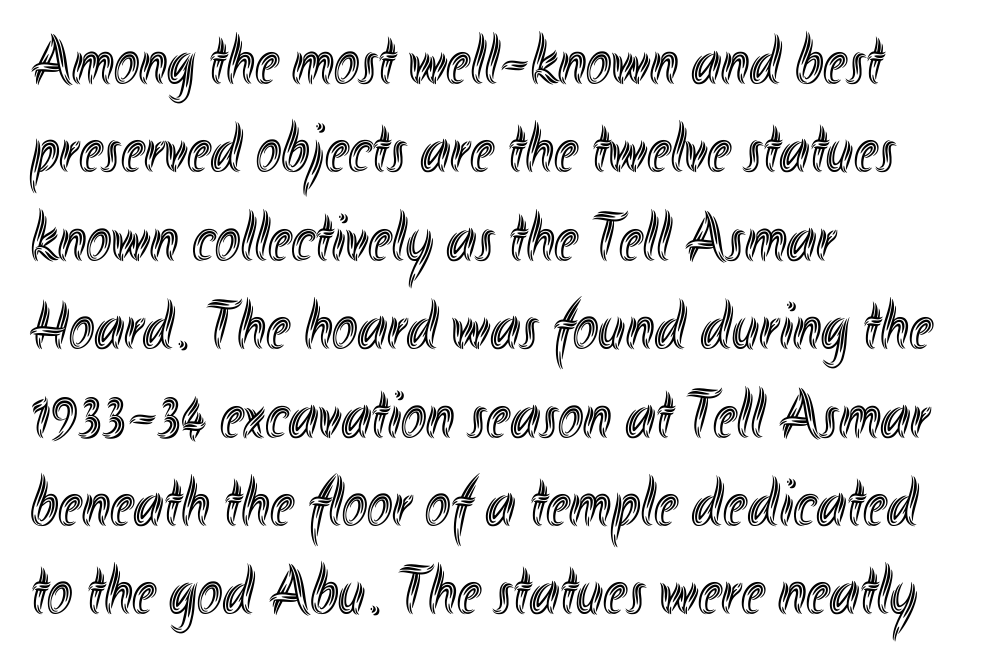
{"width": "condensed", "x_height": "small", "monospaced": "no", "underline": "no", "align": "left", "line_spacing": "normal", "line_spacing_ratio": 1.3, "letter_spacing": "normal", "letter_spacing_em": 0.0, "glyph_px": 68}
